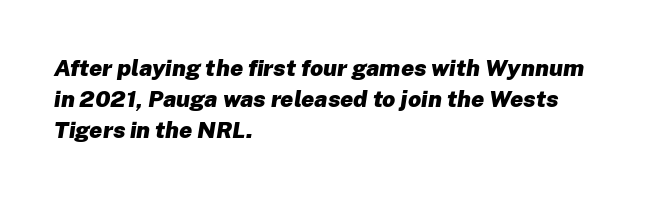
The image shows 23 px bold type, italic (leaning right); set left-aligned, normal line spacing (1.35x), normal letter spacing, not underlined.
